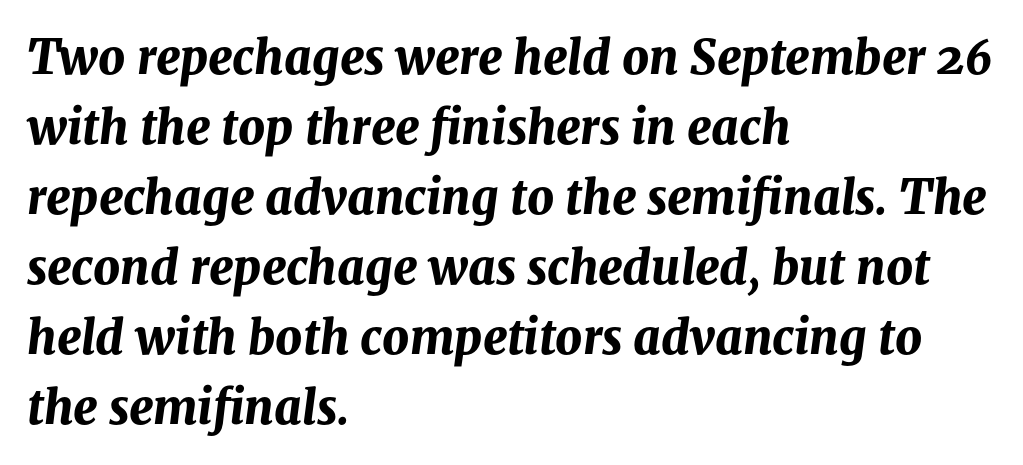
The image shows 47 px bold type, italic (leaning right); set left-aligned, normal line spacing (1.49x), normal letter spacing, not underlined; medium stroke contrast and a medium x-height.
